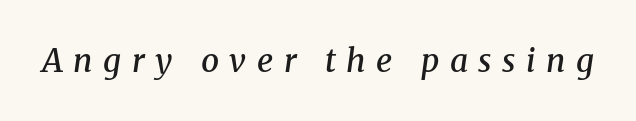
Q: Is the text bold? A: Semi-bold.
Q: Is the text italic (slanted)? A: Yes, it leans right by about 8 degrees.
Q: Is the typeface a serif or a sans-serif typeface? A: Serif.
Q: Is the text underlined? A: No.
Q: Is the spacing between letters normal or unusually wide? A: Unusually wide.
Q: Width (condensed, normal, or wide)? A: Normal.
Q: Stroke contrast? A: Medium.
Q: x-height? A: Medium.
Q: Monospaced? A: No.
